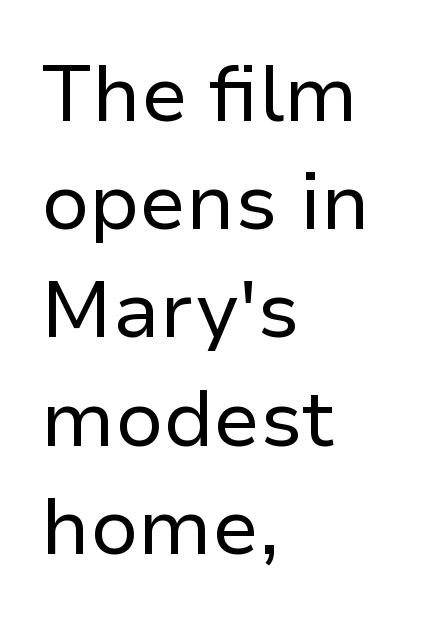
The image shows 79 px regular-weight sans-serif type, upright; set left-aligned, normal line spacing (1.37x), normal letter spacing, not underlined; low stroke contrast and a medium x-height.
